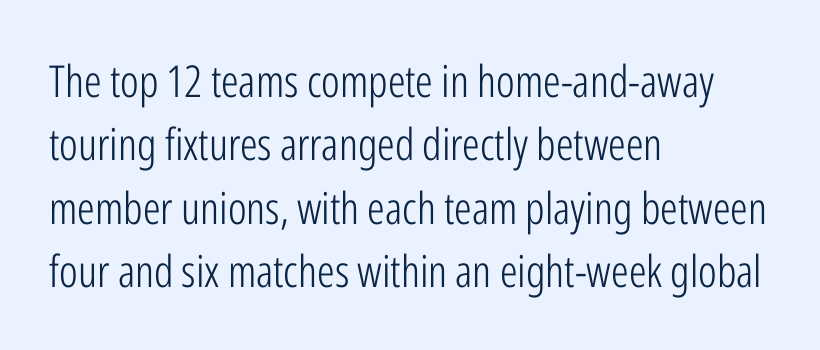
The foot of each line stays bare and open. Is this a sans? Yes — the strokes have no serifs. These lines are set flush left with a ragged right edge. If you drew a line through each stem, it would be perfectly vertical. Honestly, the row spacing looks completely unremarkable.
